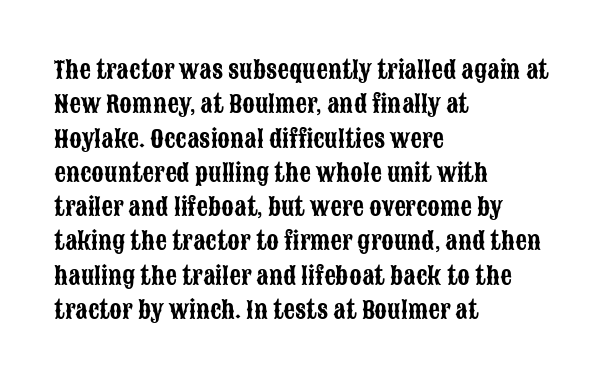
If you drew a ruler down the left edge, every line would touch it. Any mark beneath the type? The region is blank. Vertical spacing — default. It's the straight-up-and-down kind of type.
